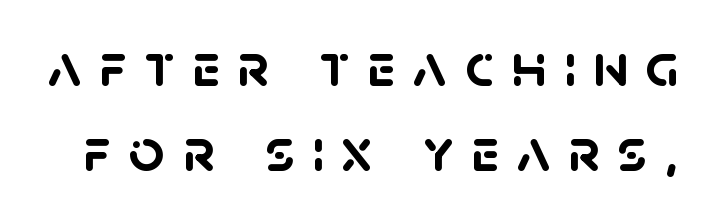
{"serif": "no", "bold": "yes", "weight": "semibold", "width": "normal", "stroke_contrast": "low", "x_height": "large", "monospaced": "no", "underline": "no", "line_spacing": "normal", "line_spacing_ratio": 1.37, "letter_spacing": "wide", "letter_spacing_em": 0.28, "glyph_px": 62}
